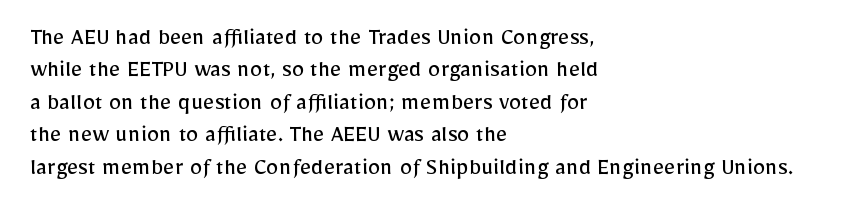
The image shows 25 px text type, upright; set left-aligned, normal line spacing (1.3x), normal letter spacing, not underlined.
